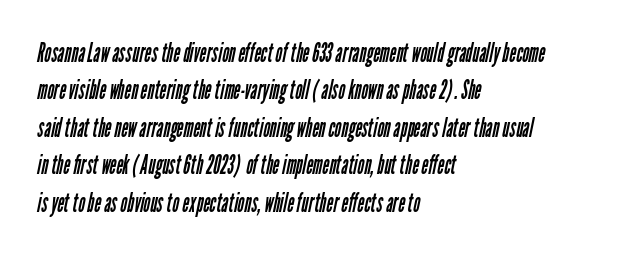
The image shows 26 px text type; set left-aligned, normal line spacing (1.44x), normal letter spacing, not underlined.
